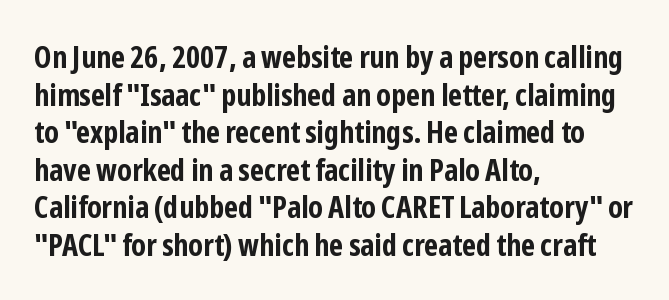
Q: Is the text bold? A: Yes.
Q: Is the text italic (slanted)? A: No, it is upright.
Q: Is the typeface a serif or a sans-serif typeface? A: Sans-serif.
Q: Is the text underlined? A: No.
Q: How is the paragraph aligned? A: Left-aligned.
Q: Is the spacing between letters normal or unusually wide? A: Normal.
Q: Width (condensed, normal, or wide)? A: Condensed.
Q: Stroke contrast? A: Low.
Q: x-height? A: Medium.
Q: Monospaced? A: No.
